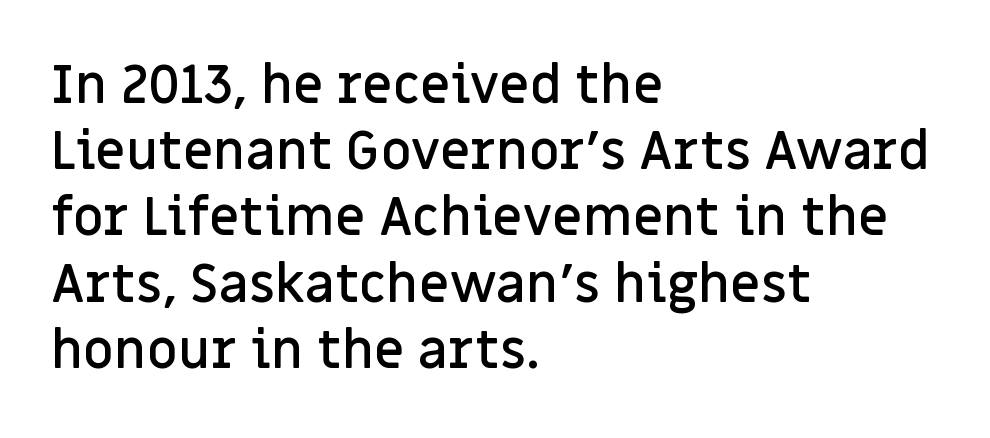
{"serif": "no", "italic": "no", "bold": "semi", "weight": "semibold", "width": "normal", "stroke_contrast": "low", "x_height": "large", "monospaced": "no", "underline": "no", "align": "left", "line_spacing": "normal", "line_spacing_ratio": 1.25, "letter_spacing": "normal", "letter_spacing_em": 0.0, "glyph_px": 53}
